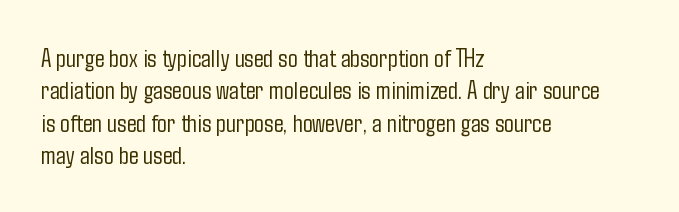
{"italic": "no", "bold": "no", "underline": "no", "align": "left", "line_spacing": "normal", "line_spacing_ratio": 1.25, "letter_spacing": "normal", "letter_spacing_em": 0.0, "glyph_px": 26}
